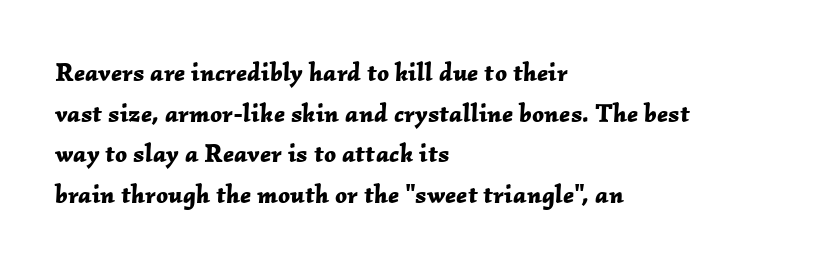
The image shows 26 px bold type, italic (leaning right); set left-aligned, normal line spacing (1.56x), normal letter spacing, not underlined.
